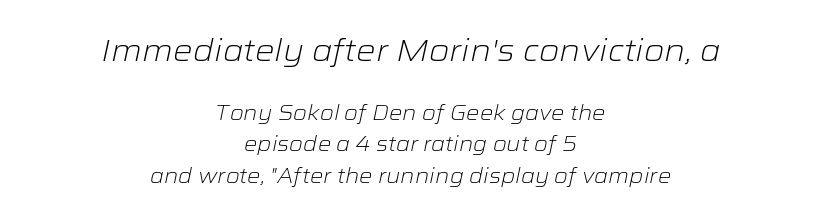
{"italic": "yes", "lean": "right", "slant_degrees": 12, "bold": "no", "weight": "light", "width": "wide", "stroke_contrast": "low", "x_height": "medium", "monospaced": "no", "underline": "no", "align": "center", "line_spacing": "normal", "line_spacing_ratio": 1.49, "letter_spacing": "normal", "letter_spacing_em": 0.0, "larger_block": "first", "size_ratio": 1.48, "glyph_px": 31}
